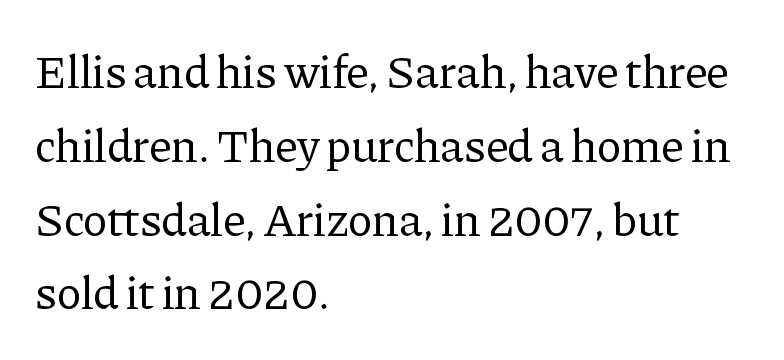
{"serif": "yes", "italic": "no", "bold": "no", "weight": "regular", "width": "normal", "stroke_contrast": "low", "x_height": "medium", "monospaced": "no", "underline": "no", "align": "left", "line_spacing": "normal", "line_spacing_ratio": 1.57, "letter_spacing": "normal", "letter_spacing_em": 0.0, "glyph_px": 47}
